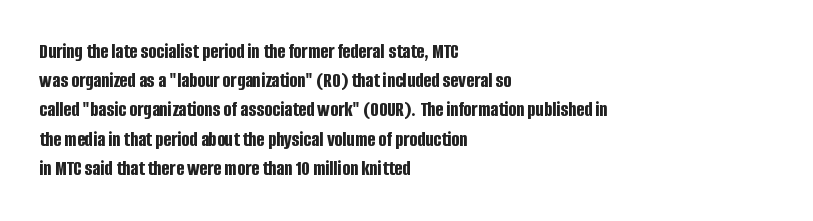
{"italic": "no", "bold": "yes", "underline": "no", "align": "left", "line_spacing": "normal", "line_spacing_ratio": 1.39, "letter_spacing": "normal", "letter_spacing_em": 0.0, "glyph_px": 21}
